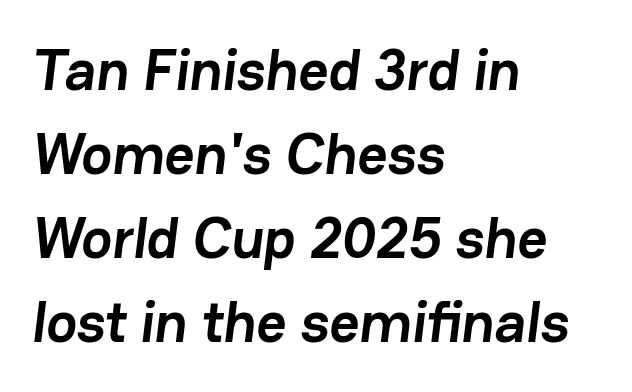
Q: Is the text bold? A: Yes.
Q: Is the typeface a serif or a sans-serif typeface? A: Sans-serif.
Q: Is the text underlined? A: No.
Q: How is the paragraph aligned? A: Left-aligned.
Q: Is the spacing between letters normal or unusually wide? A: Normal.
Q: Is the spacing between lines tight, normal or loose? A: Normal.
Q: Width (condensed, normal, or wide)? A: Normal.
Q: Stroke contrast? A: Low.
Q: x-height? A: Medium.
Q: Monospaced? A: No.
